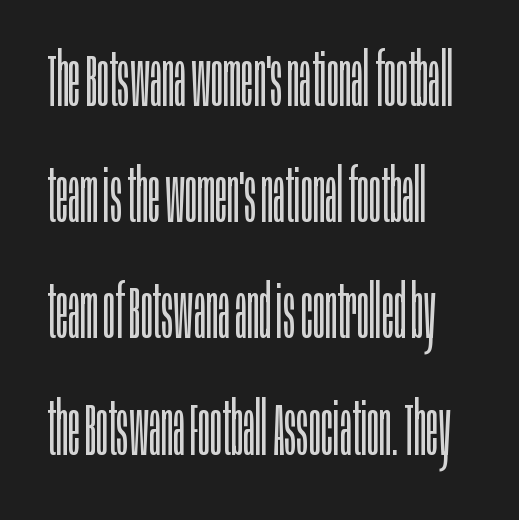
Caption: face not bold, strokes unweighted. A roman cut, with each character standing at attention. The designer left line spacing at the default. The area under the type is left untouched. Layout note: lines flush left. Looks like regular typesetting: each glyph gets only the width it needs.
